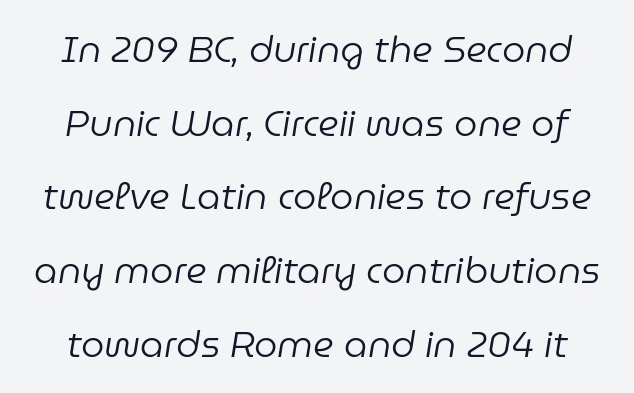
The image shows 37 px regular-weight type, italic (leaning right); set centered, loose line spacing (1.99x), normal letter spacing, not underlined; low stroke contrast and a medium x-height.
